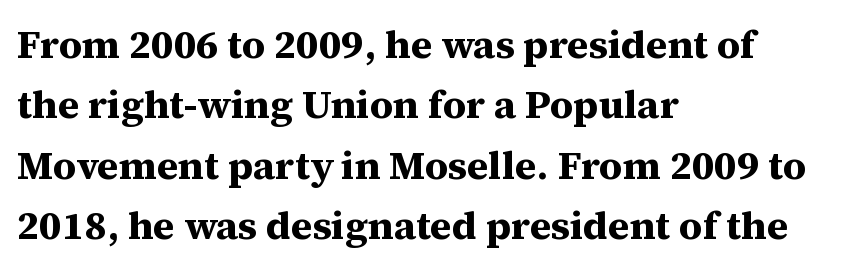
{"serif": "yes", "italic": "no", "bold": "yes", "weight": "bold", "width": "normal", "stroke_contrast": "medium", "x_height": "medium", "monospaced": "no", "underline": "no", "align": "left", "line_spacing": "normal", "line_spacing_ratio": 1.51, "letter_spacing": "normal", "letter_spacing_em": 0.0, "glyph_px": 40}
